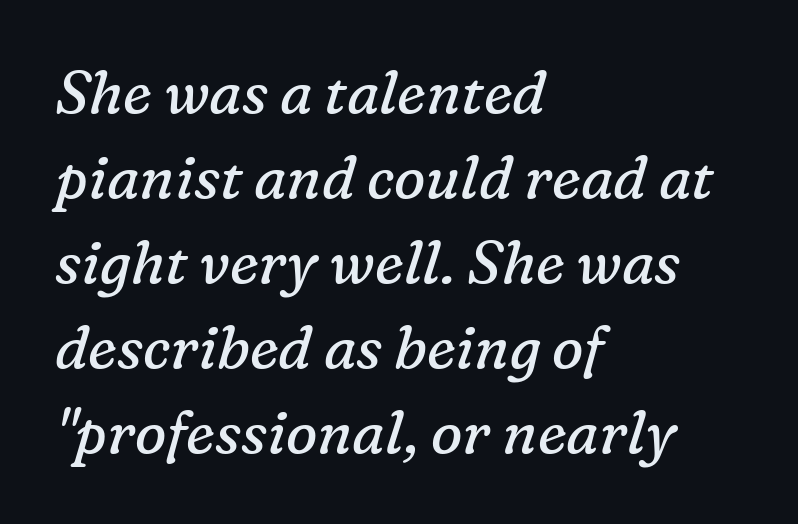
Q: Is the text bold? A: No.
Q: Is the text italic (slanted)? A: Yes, it leans right by about 16 degrees.
Q: Is the typeface a serif or a sans-serif typeface? A: Serif.
Q: Is the text underlined? A: No.
Q: How is the paragraph aligned? A: Left-aligned.
Q: Is the spacing between letters normal or unusually wide? A: Normal.
Q: Is the spacing between lines tight, normal or loose? A: Normal.
Q: Width (condensed, normal, or wide)? A: Normal.
Q: Stroke contrast? A: Low.
Q: x-height? A: Medium.
Q: Monospaced? A: No.
